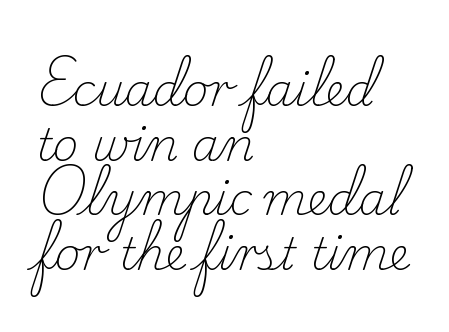
The image shows 44 px light serif type; set left-aligned, line spacing 1.24x, normal letter spacing, not underlined; low stroke contrast and a small x-height.
